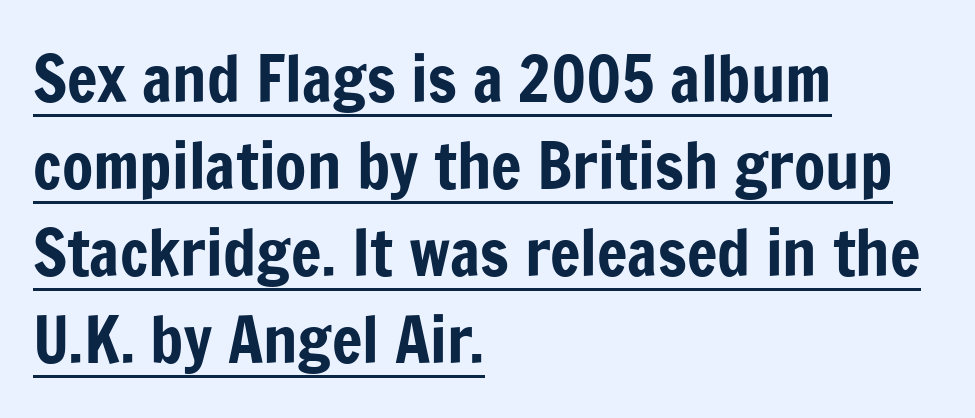
Are there feet on the stems? There aren't — it's a sans. Casual observation: everything's shoved over to the left. Emphasis is given by a line drawn under the lettering. Looks like regular typesetting: each glyph gets only the width it needs. Regarding leading, the lines here are spaced in the standard way. Tracking here is standard; glyphs follow each other at the usual distance.
